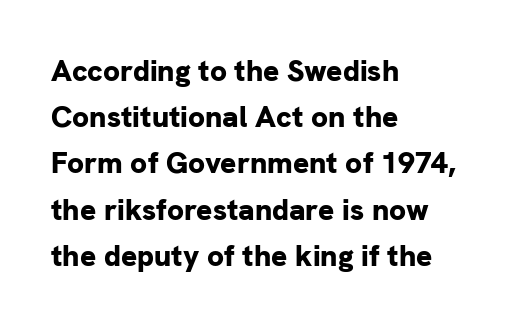
{"serif": "no", "italic": "no", "bold": "yes", "weight": "bold", "width": "normal", "stroke_contrast": "low", "x_height": "medium", "monospaced": "no", "underline": "no", "align": "left", "line_spacing": "normal", "line_spacing_ratio": 1.54, "letter_spacing": "normal", "letter_spacing_em": 0.0, "glyph_px": 30}
